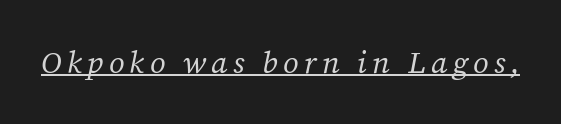
Underlining? Definitely there. Bold? No — there's no thickening of the strokes. A typesetter would call this proportional, since set widths differ per character. Font category for this specimen: serif.
